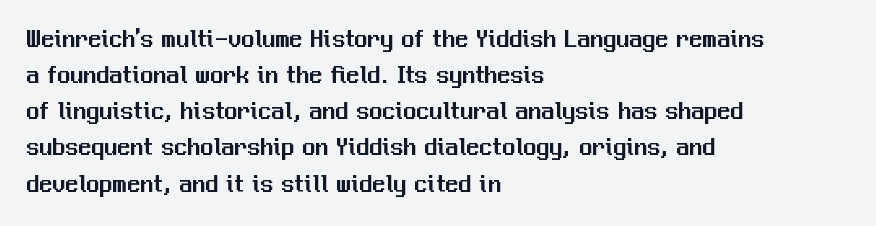
The image shows 26 px text type, upright; set left-aligned, normal line spacing (1.39x), normal letter spacing, not underlined.
